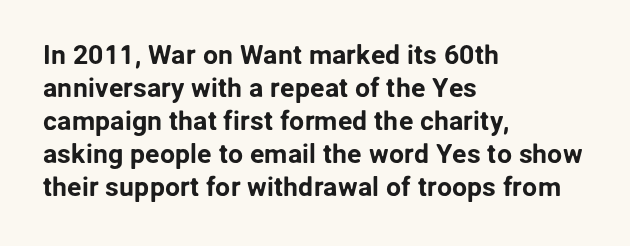
{"italic": "no", "underline": "no", "align": "left", "line_spacing_ratio": 1.22, "letter_spacing": "normal", "letter_spacing_em": 0.0, "glyph_px": 27}
